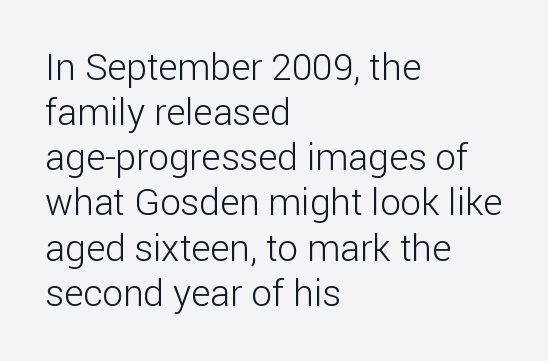
Regarding serifs, this sample does without them. The strokes carry an ordinary text weight at most. Each letter keeps its own natural width here, so spacing adapts to shape. Posture: upright roman. Tracking here is standard; glyphs follow each other at the usual distance.
